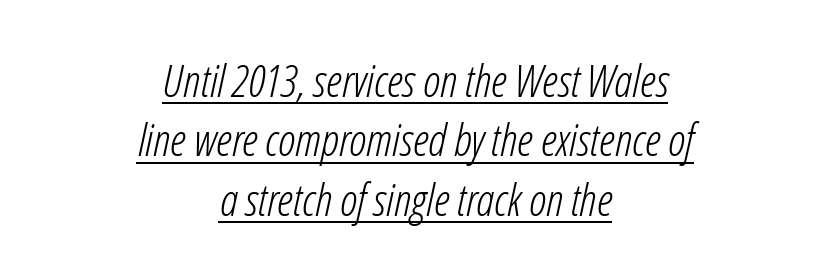
{"italic": "yes", "lean": "right", "slant_degrees": 12, "bold": "no", "weight": "light", "width": "condensed", "stroke_contrast": "low", "x_height": "medium", "monospaced": "no", "underline": "yes", "align": "center", "line_spacing": "normal", "line_spacing_ratio": 1.32, "letter_spacing": "normal", "letter_spacing_em": 0.0, "glyph_px": 45}
